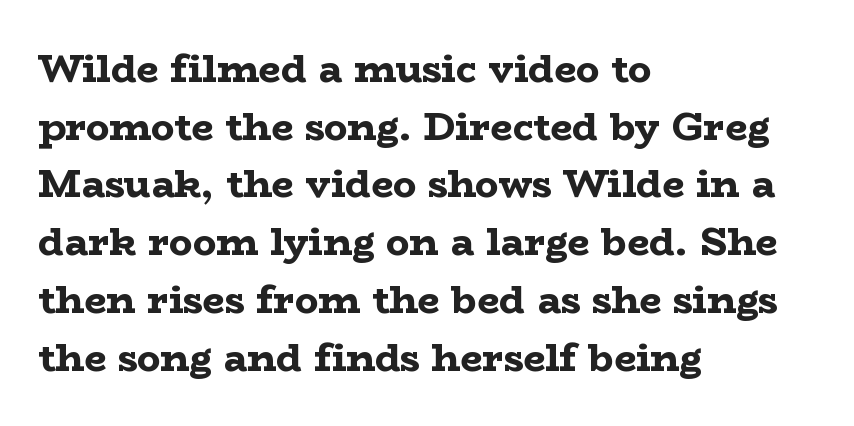
The designer left line spacing at the default. Descenders are the only things crossing below the line. How heavy is the stroke? Heavy — this is a bold. Letterform terminals end in serifs throughout the passage.
